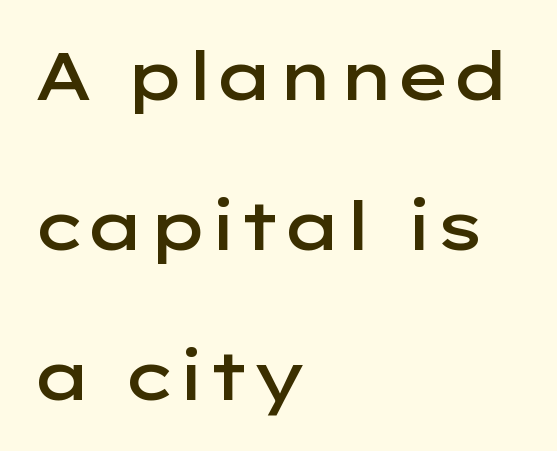
Q: Is the text bold? A: Semi-bold.
Q: Is the text italic (slanted)? A: No, it is upright.
Q: Is the typeface a serif or a sans-serif typeface? A: Sans-serif.
Q: Is the text underlined? A: No.
Q: How is the paragraph aligned? A: Left-aligned.
Q: Is the spacing between letters normal or unusually wide? A: Normal.
Q: Is the spacing between lines tight, normal or loose? A: Loose.
Q: Width (condensed, normal, or wide)? A: Wide.
Q: Stroke contrast? A: Low.
Q: x-height? A: Medium.
Q: Monospaced? A: No.
